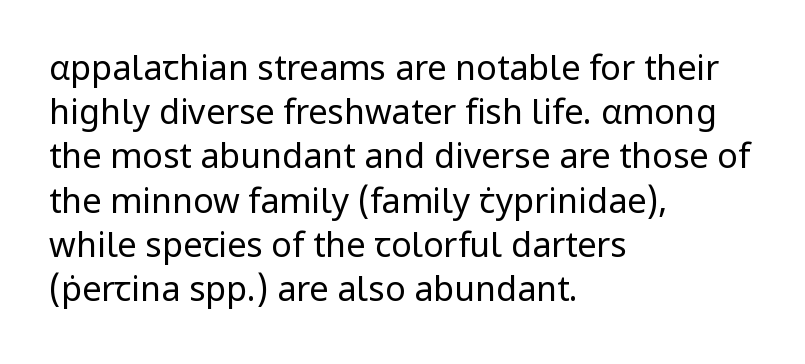
A roman cut, with each character standing at attention. A normal amount of white space separates one row of letters from the next. Is the block centered? No — it sits flush against the left margin. Proportional: the letters do not fall into vertical columns. Caption: standard tracking, unaltered.
